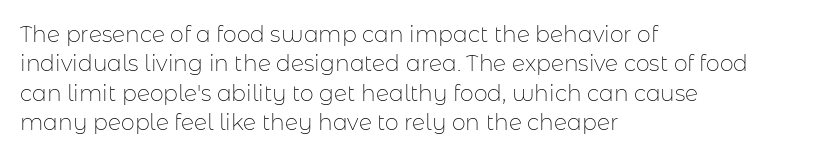
{"italic": "no", "bold": "no", "underline": "no", "align": "left", "line_spacing": "normal", "line_spacing_ratio": 1.33, "letter_spacing": "normal", "letter_spacing_em": 0.0, "glyph_px": 22}
